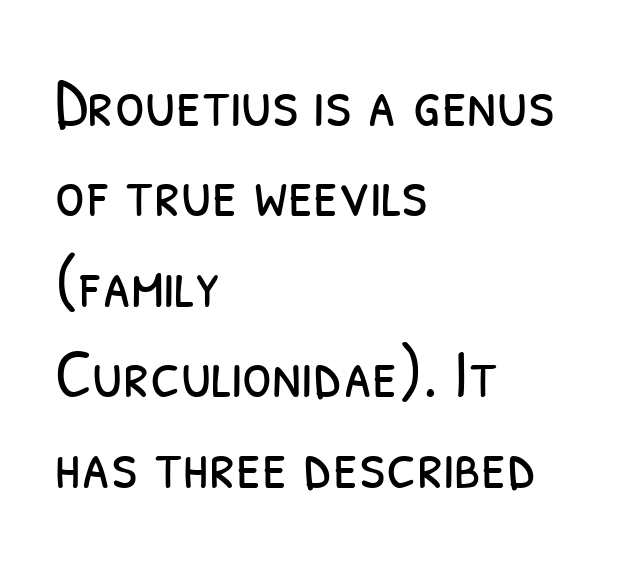
The typesetting does not lean heavy: it is not bold. Inter-character spacing is left at the font's built-in metrics. Line spacing here is normal. The type family on display is of the sans-serif kind. Casual observation: everything's shoved over to the left.
